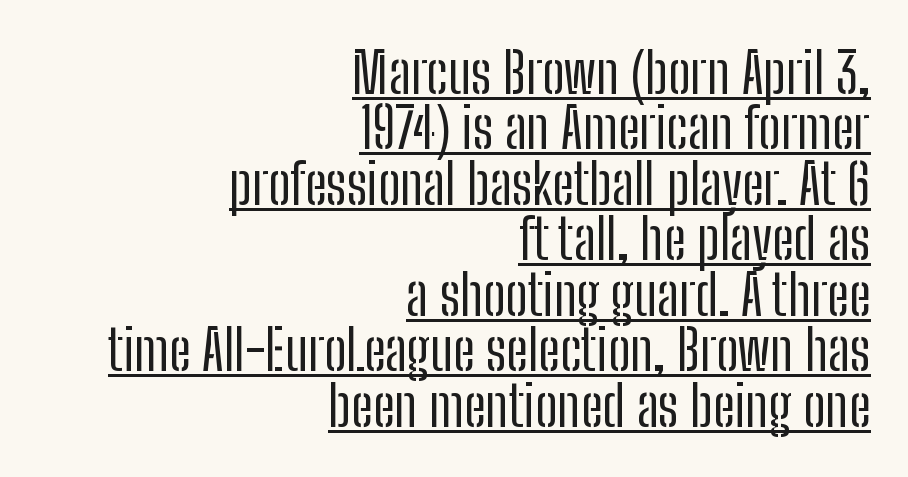
Q: Is the text bold? A: No.
Q: Is the text italic (slanted)? A: No, it is upright.
Q: Is the typeface a serif or a sans-serif typeface? A: Sans-serif.
Q: Is the text underlined? A: Yes.
Q: How is the paragraph aligned? A: Right-aligned.
Q: Is the spacing between letters normal or unusually wide? A: Normal.
Q: Is the spacing between lines tight, normal or loose? A: Tight.
Q: Width (condensed, normal, or wide)? A: Condensed.
Q: Stroke contrast? A: Low.
Q: x-height? A: Medium.
Q: Monospaced? A: No.
